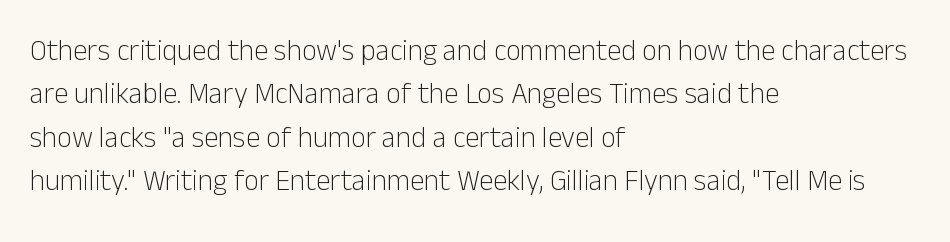
These glyphs show unthickened strokes, regular width or finer. Check where the strokes stop: nothing finishes them off — pure sans. Is this a fixed-width face? No — the glyphs have proportional, varying widths. Horizontally, the lines are justified to the leading edge only. Descenders are the only things crossing below the line.
